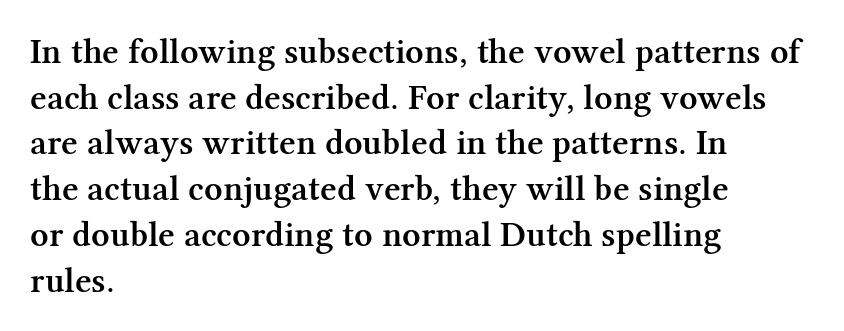
No extra tracking has been applied to these lines. Regarding leading, the lines here are spaced in the standard way. The characters display serif detailing at their extremities. Horizontal alignment here is leftward, the default for most running prose. The typography opts for an upright posture over an oblique one. Just letters on the line, the space beneath them empty.
